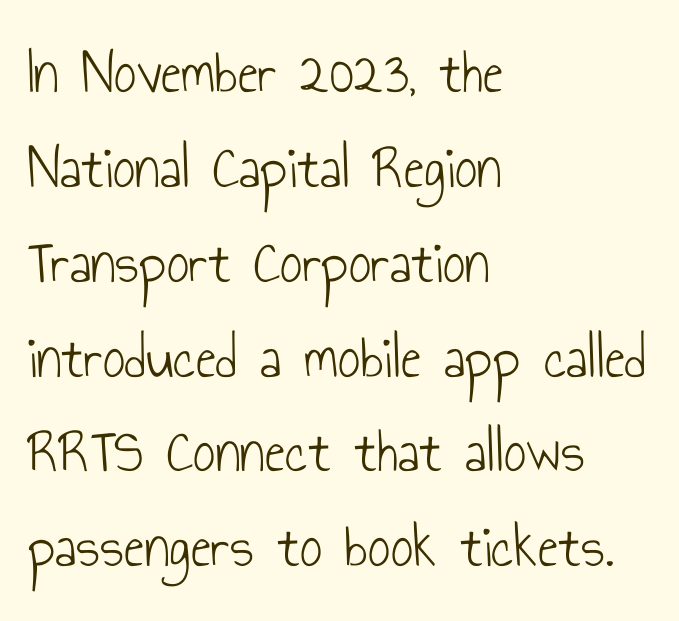
Students, note that the glyphs here touch the page at normal intervals. This is roman type, the default non-slanted kind. Does the leading feel generous? No, just average. Note the varied advance widths — an 'i' is clearly narrower than an 'm'. A student would call this left alignment; a typographer would say flush left, rag right. Stems and bowls with no extra thickness — not bold.
